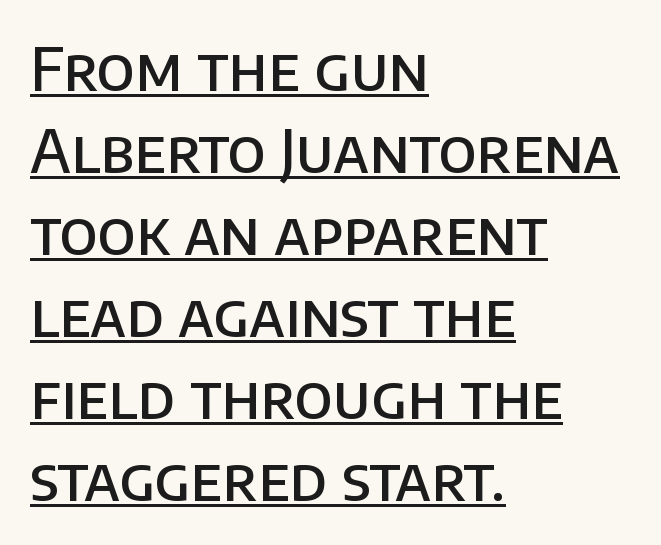
The image shows 59 px semibold sans-serif type, upright; set left-aligned, normal line spacing (1.39x), normal letter spacing, underlined; low stroke contrast and a large x-height.
